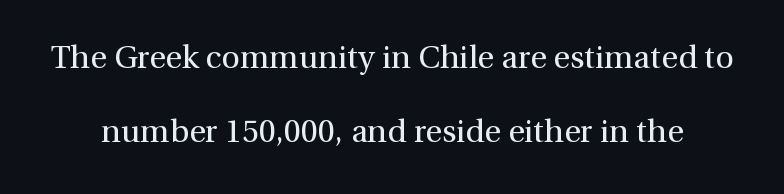
{"serif": "yes", "italic": "no", "bold": "no", "weight": "regular", "width": "normal", "stroke_contrast": "medium", "x_height": "medium", "monospaced": "no", "underline": "no", "line_spacing": "loose", "line_spacing_ratio": 2.3, "letter_spacing": "normal", "letter_spacing_em": 0.0, "glyph_px": 32}
